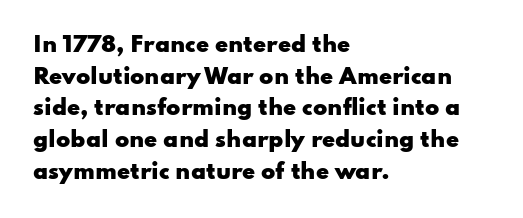
This is roman type, the default non-slanted kind. Observe the ordinary spacing: letters are neighbours, not strangers. The space between consecutive lines is moderate. Leftover space on each line is placed entirely after the last word. The string is rendered with underlining switched off. What weight is shown? A full bold with thick strokes.
